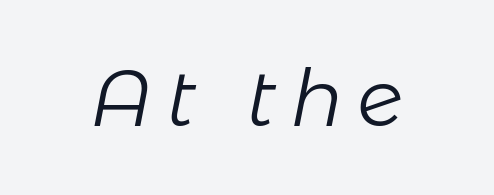
You could not count columns in this text — the font is proportionally spaced. The weight would be labelled regular, book, light, or lighter still. The strip under each line holds only bare page. This sample uses an oblique cut, with every glyph tilted off the vertical.
